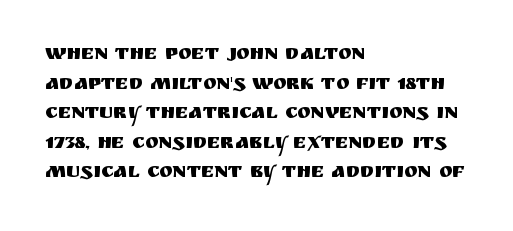
Q: Is the text italic (slanted)? A: No, it is upright.
Q: Is the text underlined? A: No.
Q: How is the paragraph aligned? A: Left-aligned.
Q: Is the spacing between letters normal or unusually wide? A: Normal.
Q: Is the spacing between lines tight, normal or loose? A: Normal.
